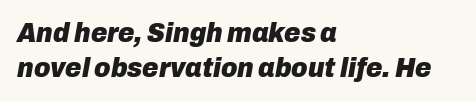
{"italic": "yes", "lean": "right", "slant_degrees": 10, "bold": "yes", "weight": "heavy", "width": "normal", "stroke_contrast": "low", "x_height": "medium", "monospaced": "no", "underline": "no", "align": "left", "line_spacing": "normal", "line_spacing_ratio": 1.26, "letter_spacing": "normal", "letter_spacing_em": 0.0, "glyph_px": 28}
